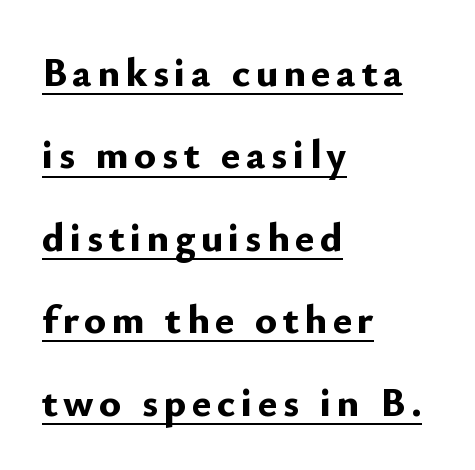
Quick note: underline on. These lines were composed using upright roman letters. The sample has been set heavy, in full bold. Summary of vertical rhythm: relaxed, with wide interline spacing. Regarding serifs, this sample does without them. Is this a fixed-width face? No — the glyphs have proportional, varying widths.
